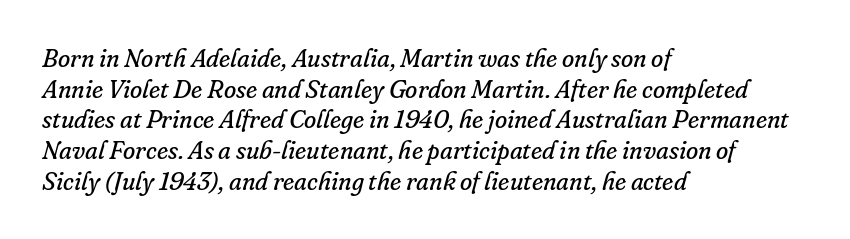
The image shows 25 px text type, italic (leaning right); set left-aligned, line spacing 1.23x, normal letter spacing, not underlined.
